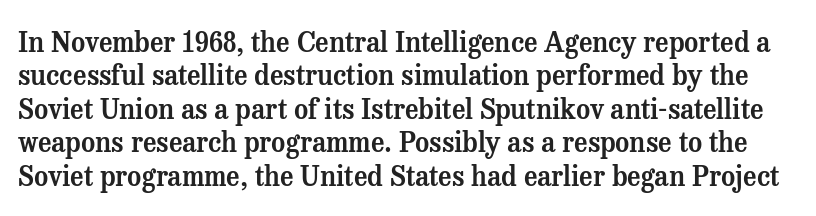
The image shows 27 px text type, upright; set line spacing 1.24x, normal letter spacing, not underlined.
